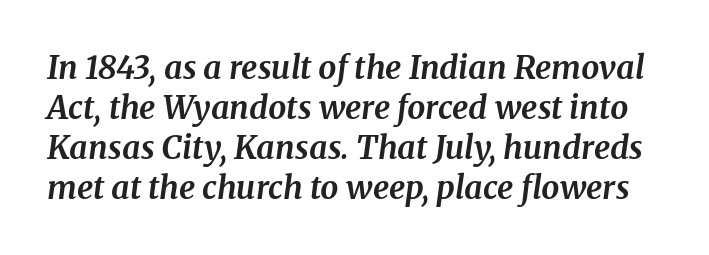
A typesetter would call this proportional, since set widths differ per character. A typesetter would label this face a serif. A typesetter would mark this as italic. Look at the stroke-to-counter ratio: heavy, a bold.
